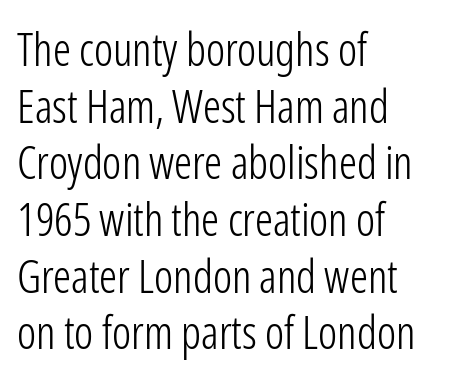
The string is rendered with underlining switched off. Ordinary non-slanted type is in use. Each stroke keeps to a modest, everyday thickness or less. You can tell from the bare stems that sans-serif type was used. Line beginnings align vertically; line endings do not. A typesetter would call this proportional, since set widths differ per character.
